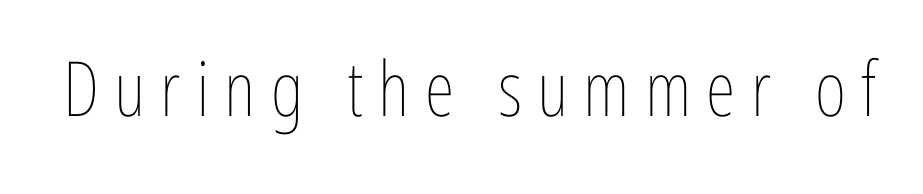
Check under the words: just untouched page. Each stroke keeps to a modest, everyday thickness or less. Does the lettering tilt? It doesn't — this is upright. Inter-character spacing is expanded well beyond the font's built-in metrics.
